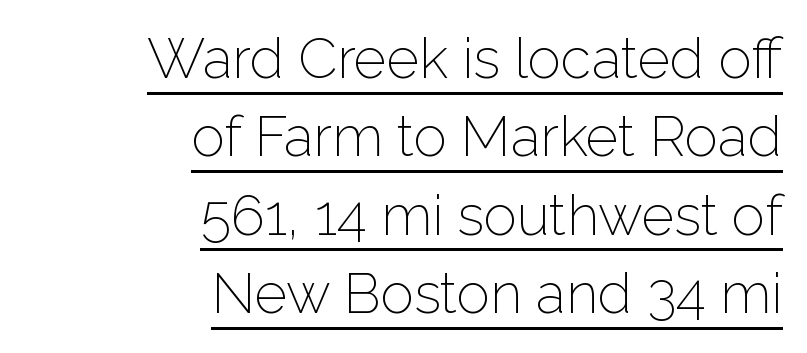
{"serif": "no", "italic": "no", "bold": "no", "weight": "light", "width": "normal", "stroke_contrast": "low", "x_height": "medium", "monospaced": "no", "underline": "yes", "align": "right", "line_spacing": "normal", "line_spacing_ratio": 1.4, "letter_spacing": "normal", "letter_spacing_em": 0.0, "glyph_px": 56}
